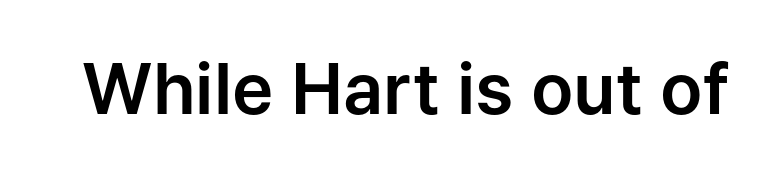
{"serif": "no", "italic": "no", "width": "normal", "stroke_contrast": "low", "x_height": "medium", "monospaced": "no", "underline": "no", "letter_spacing": "normal", "letter_spacing_em": 0.0, "glyph_px": 70}
